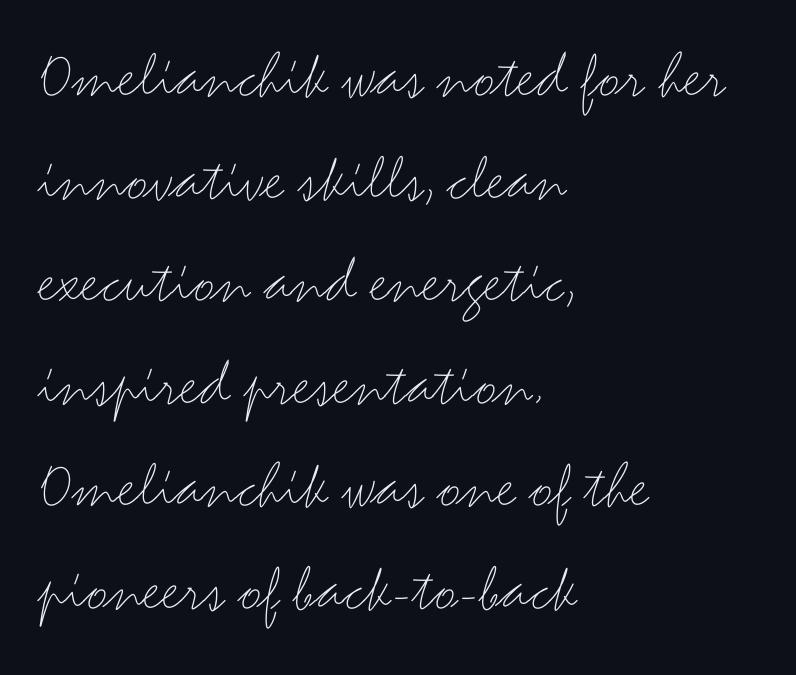
Each word holds together tightly as a unit, with standard inter-letter gaps. Unmarked baselines from the first word to the last. Stem width sits at or under what a default text font uses. Here the designer chose a conventional face with non-uniform glyph widths. The block of text has a typical density, with ordinary space between rows.
